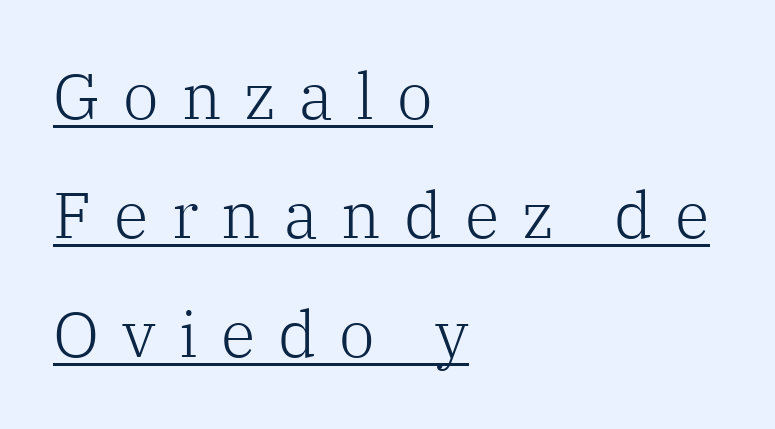
{"serif": "yes", "italic": "no", "bold": "no", "weight": "light", "width": "normal", "stroke_contrast": "low", "x_height": "medium", "monospaced": "no", "underline": "yes", "align": "left", "line_spacing_ratio": 1.86, "letter_spacing": "wide", "letter_spacing_em": 0.36, "glyph_px": 64}
